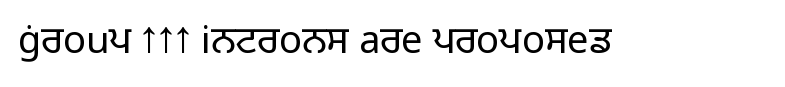
{"serif": "no", "italic": "no", "bold": "no", "weight": "light", "width": "normal", "stroke_contrast": "low", "x_height": "medium", "monospaced": "no", "underline": "no", "letter_spacing": "normal", "letter_spacing_em": 0.0, "glyph_px": 38}
